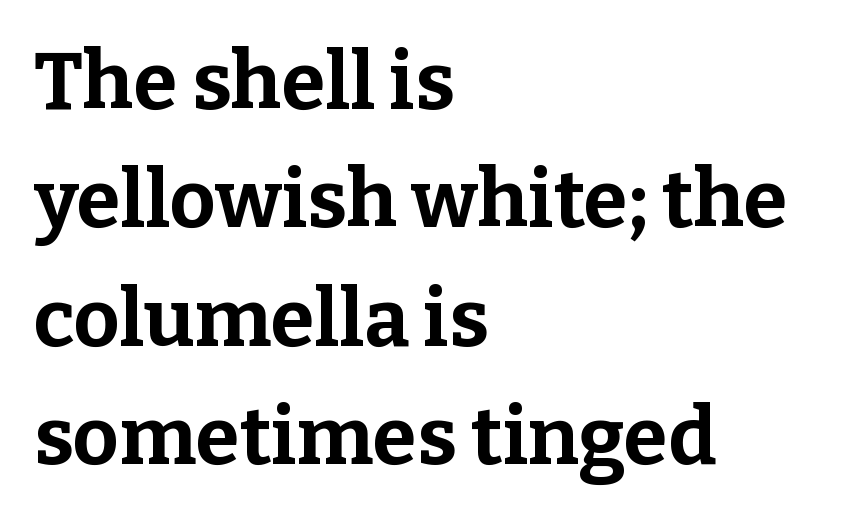
The image shows 80 px bold serif type, upright; set left-aligned, normal line spacing (1.48x), normal letter spacing, not underlined; low stroke contrast and a medium x-height.
